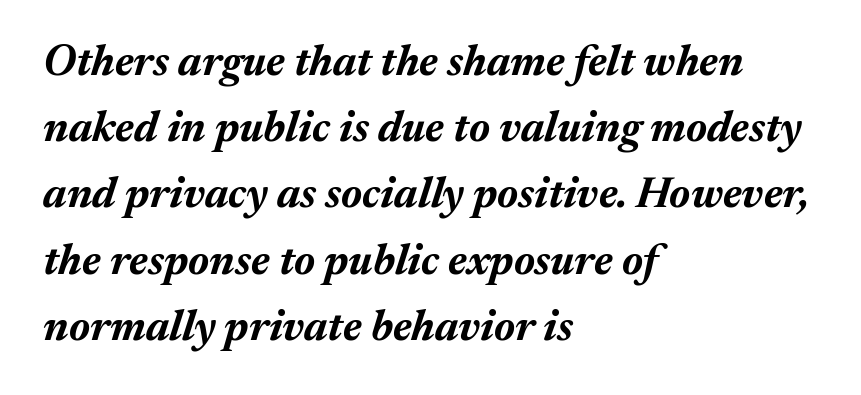
Q: Is the text bold? A: Yes.
Q: Is the text italic (slanted)? A: Yes, it leans right by about 17 degrees.
Q: Is the text underlined? A: No.
Q: How is the paragraph aligned? A: Left-aligned.
Q: Is the spacing between letters normal or unusually wide? A: Normal.
Q: Is the spacing between lines tight, normal or loose? A: Normal.
Q: Width (condensed, normal, or wide)? A: Normal.
Q: Stroke contrast? A: Medium.
Q: x-height? A: Medium.
Q: Monospaced? A: No.
